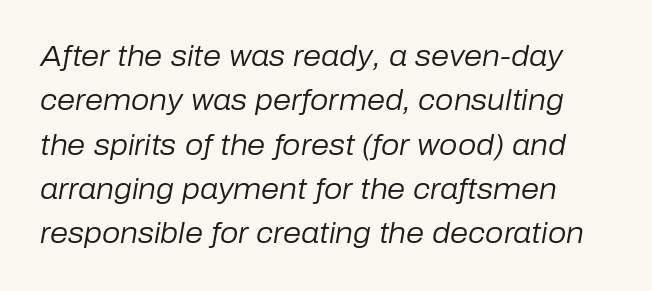
The image shows 29 px regular-weight type, italic (leaning right); set normal line spacing (1.53x), normal letter spacing, not underlined; low stroke contrast and a medium x-height.
